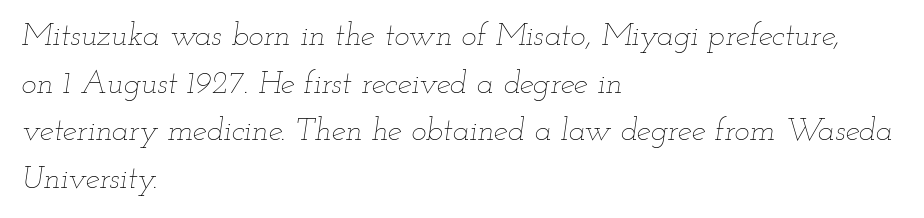
The rendering uses natural spacing where letterforms have individual widths. The ragged edge is on the right, which tells us the setting is flush left. The face used here is rendered with its standard letterfit. Summary of weight: not heavy and not bold. Quick note: underline off.
